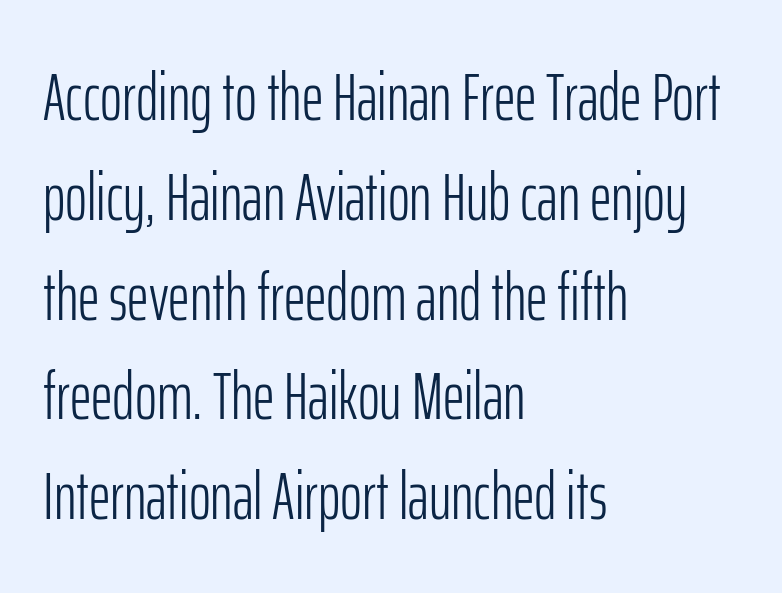
There is no visible air inserted between adjacent glyphs. Varying glyph widths throughout — classic text-font behaviour. The passage shown is not underscored anywhere. Vertical stems look standard width or narrower in stroke.
